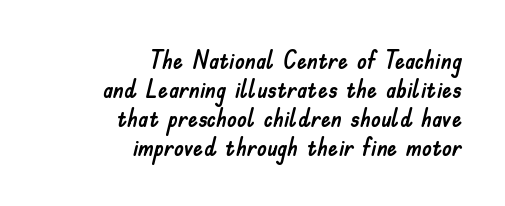
{"underline": "no", "align": "right", "line_spacing_ratio": 1.16, "letter_spacing": "normal", "letter_spacing_em": 0.0, "glyph_px": 25}
